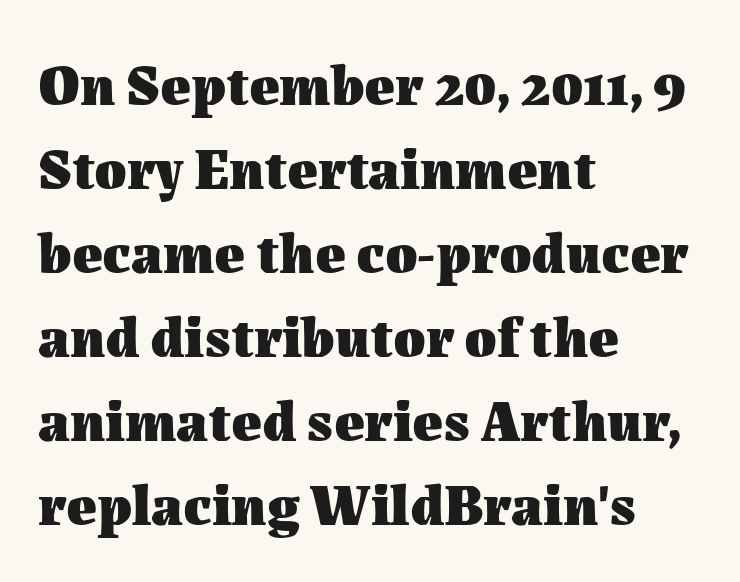
{"italic": "no", "bold": "yes", "weight": "heavy", "width": "normal", "stroke_contrast": "medium", "x_height": "medium", "monospaced": "no", "underline": "no", "align": "left", "line_spacing": "normal", "line_spacing_ratio": 1.45, "letter_spacing": "normal", "letter_spacing_em": 0.0, "glyph_px": 58}
